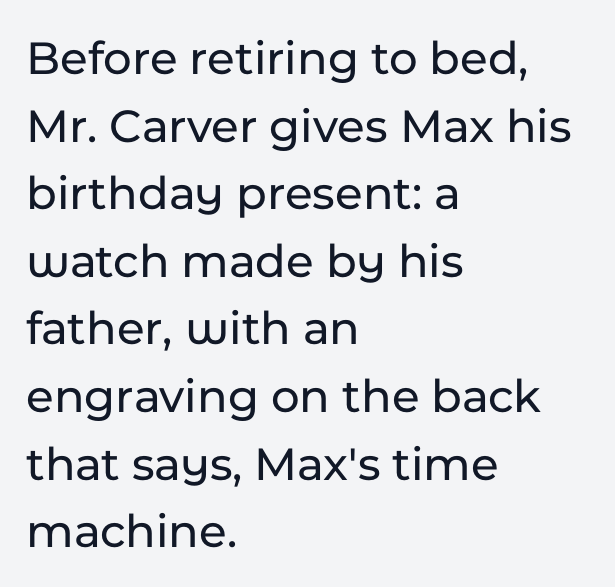
The image shows 49 px sans-serif type, upright; set left-aligned, normal line spacing (1.38x), normal letter spacing, not underlined; low stroke contrast and a medium x-height.
